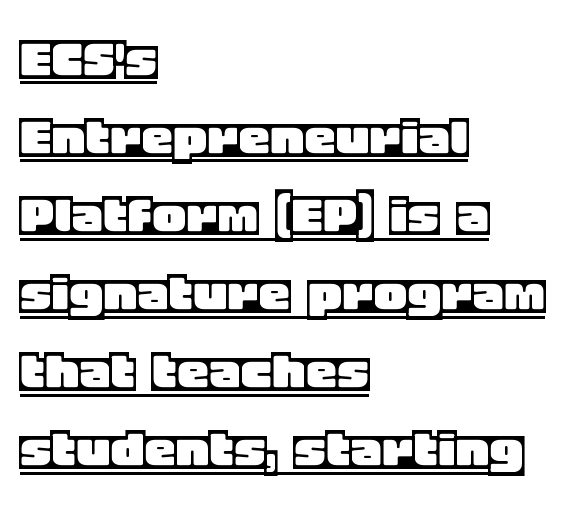
The words here are underlined. The gaps between neighbouring characters are ordinary and unremarkable. Posture: straight, roman, zero tilt. The rendering uses natural spacing where letterforms have individual widths.
